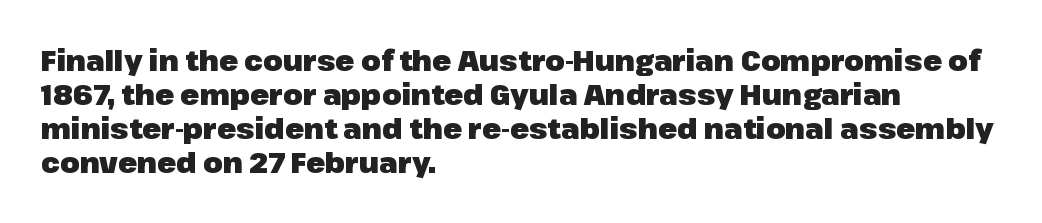
Q: Is the text bold? A: Yes.
Q: Is the text italic (slanted)? A: No, it is upright.
Q: Is the typeface a serif or a sans-serif typeface? A: Sans-serif.
Q: Is the text underlined? A: No.
Q: How is the paragraph aligned? A: Left-aligned.
Q: Is the spacing between letters normal or unusually wide? A: Normal.
Q: Width (condensed, normal, or wide)? A: Normal.
Q: Stroke contrast? A: Low.
Q: x-height? A: Medium.
Q: Monospaced? A: No.
